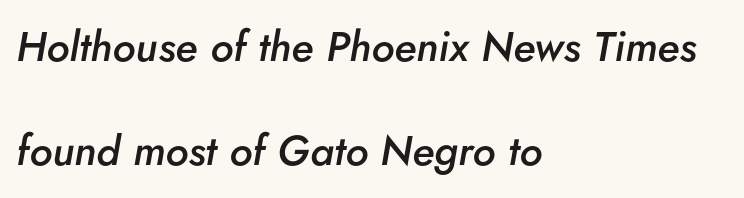
How would I describe the line gaps? Wide and relaxed. A typesetter would call this proportional, since set widths differ per character. Firm but not heavy-handed strokes: this text is semibold. Visually the block forms a straight wall on the left and a jagged coastline on the right. Unmarked baselines from the first word to the last.
